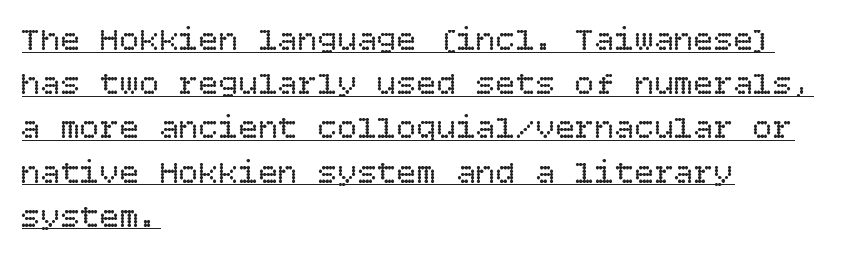
Q: Is the text bold? A: No.
Q: Is the text italic (slanted)? A: No, it is upright.
Q: Is the text underlined? A: Yes.
Q: How is the paragraph aligned? A: Left-aligned.
Q: Is the spacing between letters normal or unusually wide? A: Normal.
Q: Is the spacing between lines tight, normal or loose? A: Normal.
Q: Width (condensed, normal, or wide)? A: Normal.
Q: Stroke contrast? A: Low.
Q: x-height? A: Large.
